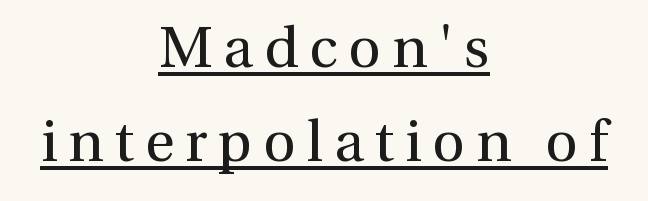
{"serif": "yes", "italic": "no", "bold": "no", "weight": "regular", "width": "normal", "stroke_contrast": "medium", "x_height": "medium", "monospaced": "no", "underline": "yes", "align": "center", "line_spacing": "normal", "line_spacing_ratio": 1.65, "glyph_px": 57}
